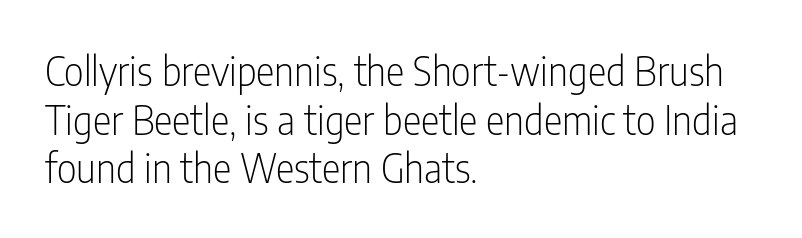
Each letter keeps its own natural width here, so spacing adapts to shape. Layout note: lines flush left. Classification — sans serif. Whoever set this chose a conventional vertical rhythm.
